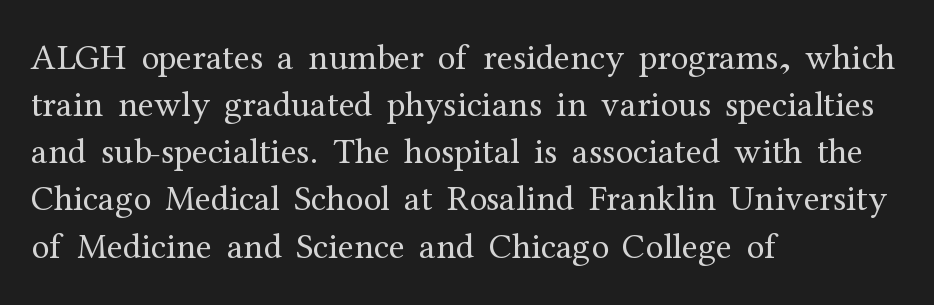
{"serif": "yes", "italic": "no", "bold": "no", "weight": "regular", "width": "normal", "stroke_contrast": "medium", "x_height": "medium", "monospaced": "no", "underline": "no", "align": "left", "line_spacing": "normal", "line_spacing_ratio": 1.31, "letter_spacing": "normal", "letter_spacing_em": 0.0, "glyph_px": 36}
